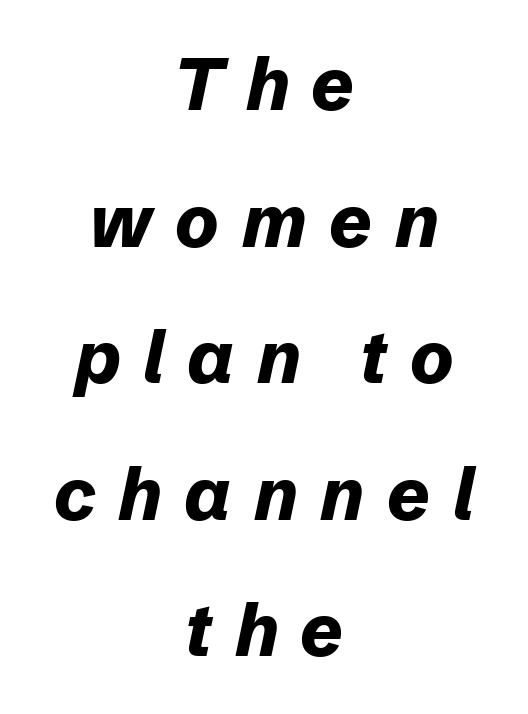
{"italic": "yes", "lean": "right", "slant_degrees": 12, "bold": "yes", "weight": "bold", "width": "normal", "stroke_contrast": "low", "x_height": "medium", "monospaced": "no", "underline": "no", "align": "center", "line_spacing_ratio": 1.87, "letter_spacing": "wide", "letter_spacing_em": 0.31, "glyph_px": 73}
